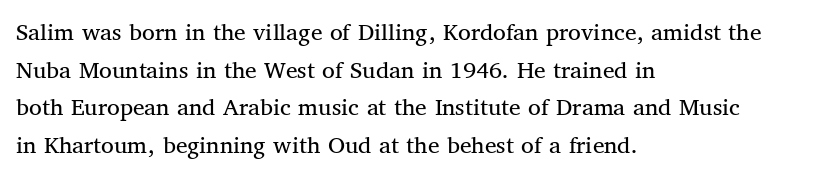
Q: Is the text bold? A: No.
Q: Is the text italic (slanted)? A: No, it is upright.
Q: Is the text underlined? A: No.
Q: How is the paragraph aligned? A: Left-aligned.
Q: Is the spacing between letters normal or unusually wide? A: Normal.
Q: Is the spacing between lines tight, normal or loose? A: Normal.
